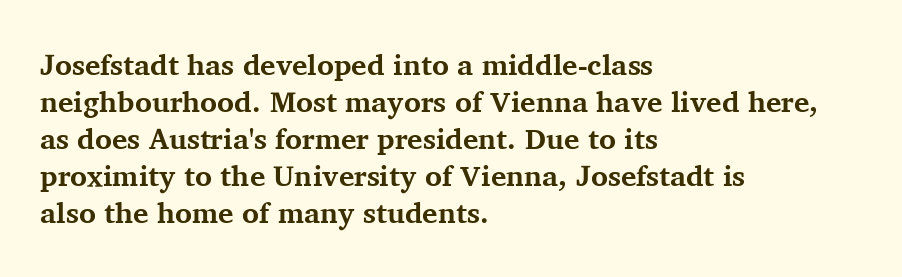
Q: Is the text bold? A: Yes.
Q: Is the text italic (slanted)? A: No, it is upright.
Q: Is the typeface a serif or a sans-serif typeface? A: Serif.
Q: Is the text underlined? A: No.
Q: How is the paragraph aligned? A: Left-aligned.
Q: Is the spacing between letters normal or unusually wide? A: Normal.
Q: Is the spacing between lines tight, normal or loose? A: Normal.
Q: Width (condensed, normal, or wide)? A: Normal.
Q: Stroke contrast? A: Medium.
Q: x-height? A: Medium.
Q: Monospaced? A: No.
